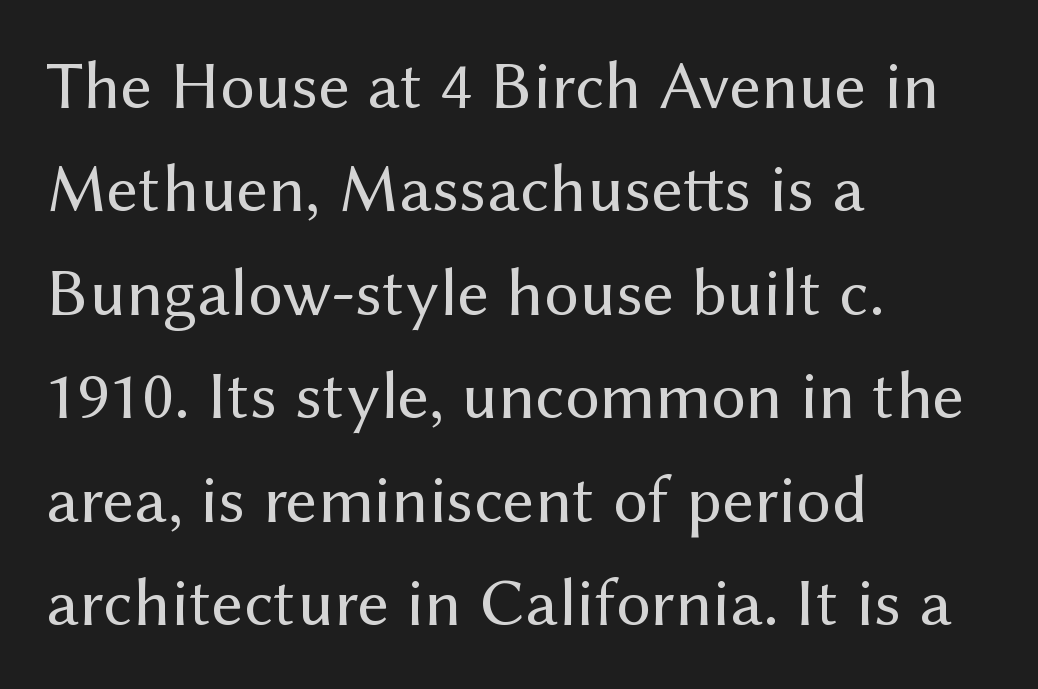
What kind of face is this? One without serifs — a sans. Evenly set lines give the paragraph a standard silhouette. How are the letters spaced? Ordinarily, with no added tracking. Varying glyph widths throughout — classic text-font behaviour. Rendered with straight, roman letterforms.
